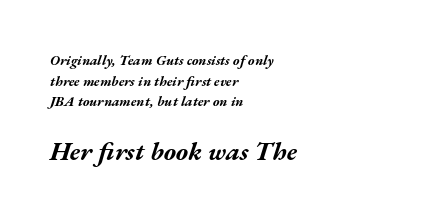
{"italic": "yes", "lean": "right", "slant_degrees": 17, "bold": "yes", "underline": "no", "align": "left", "line_spacing": "normal", "line_spacing_ratio": 1.48, "letter_spacing": "normal", "letter_spacing_em": 0.0, "larger_block": "second", "size_ratio": 1.86, "glyph_px": 26}
